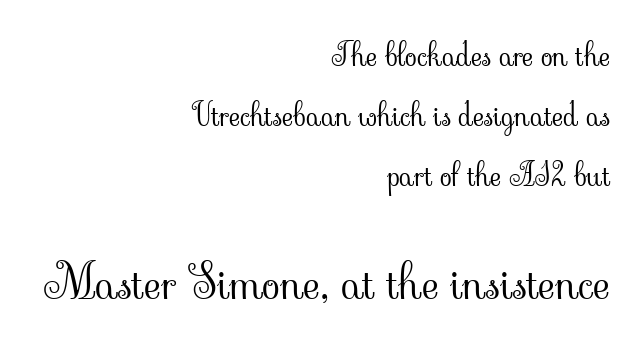
Q: Is the text bold? A: No.
Q: Is the text italic (slanted)? A: No, it is upright.
Q: Is the typeface a serif or a sans-serif typeface? A: Serif.
Q: Is the text underlined? A: No.
Q: How is the paragraph aligned? A: Right-aligned.
Q: Is the spacing between letters normal or unusually wide? A: Normal.
Q: Is the spacing between lines tight, normal or loose? A: Loose.
Q: Which block of text is set in a larger size, the first (top) or the second (bottom)? A: The second (bottom) one.
Q: Width (condensed, normal, or wide)? A: Normal.
Q: Stroke contrast? A: Low.
Q: x-height? A: Small.
Q: Monospaced? A: No.
